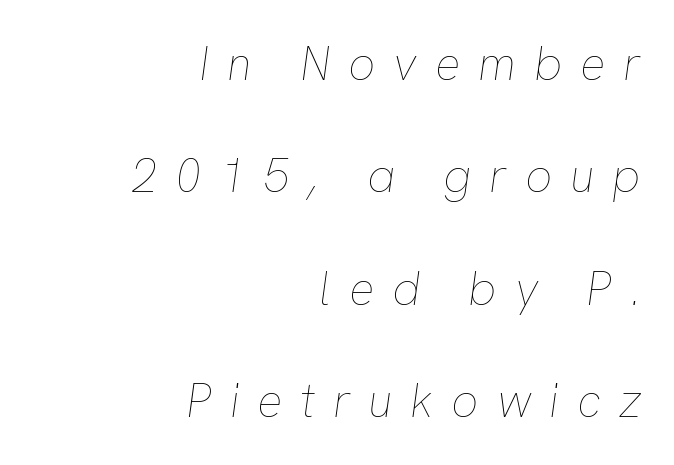
Each stroke keeps to a modest, everyday thickness or less. This rendering widens character spacing well past its baseline value. Teacher's note: observe the even right margin — that is flush-right alignment. Bare-footed words on every line. This sample trades compactness for vertical openness between lines. The rendering uses natural spacing where letterforms have individual widths.
